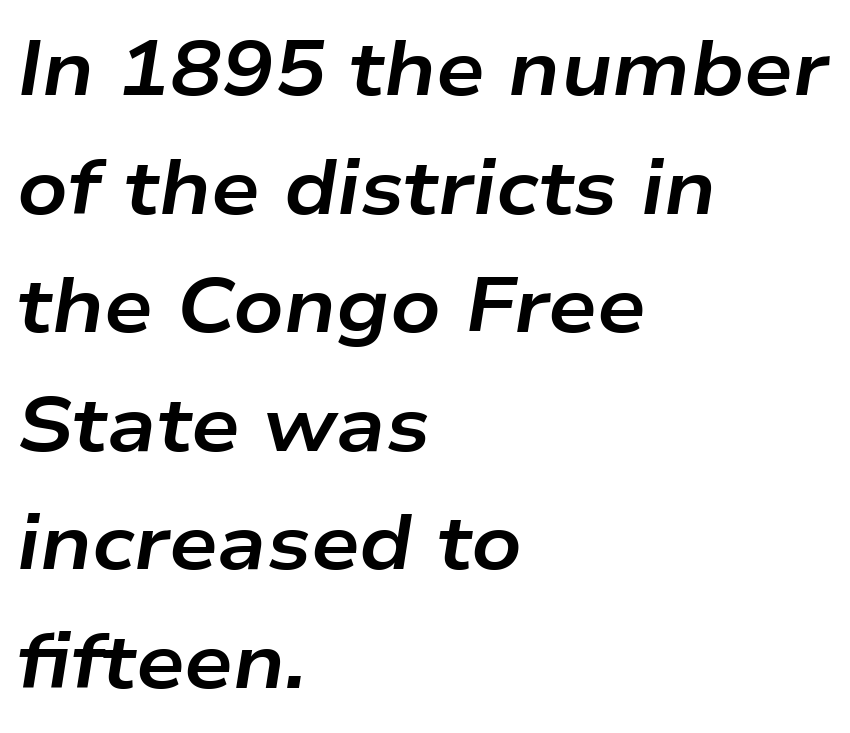
Q: Is the text bold? A: Yes.
Q: Is the text italic (slanted)? A: Yes, it leans right by about 9 degrees.
Q: Is the text underlined? A: No.
Q: How is the paragraph aligned? A: Left-aligned.
Q: Is the spacing between letters normal or unusually wide? A: Normal.
Q: Is the spacing between lines tight, normal or loose? A: Normal.
Q: Width (condensed, normal, or wide)? A: Wide.
Q: Stroke contrast? A: Low.
Q: x-height? A: Medium.
Q: Monospaced? A: No.
